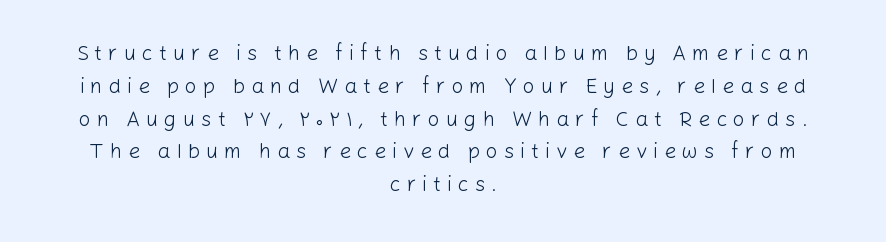
The image shows 21 px text type, upright; set centered, normal line spacing (1.56x), unusually wide letter spacing (+0.28 em), not underlined.
